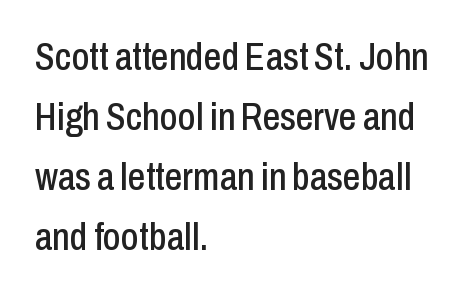
The image shows 39 px condensed sans-serif type, upright; set left-aligned, normal line spacing (1.54x), normal letter spacing, not underlined; low stroke contrast and a medium x-height.
